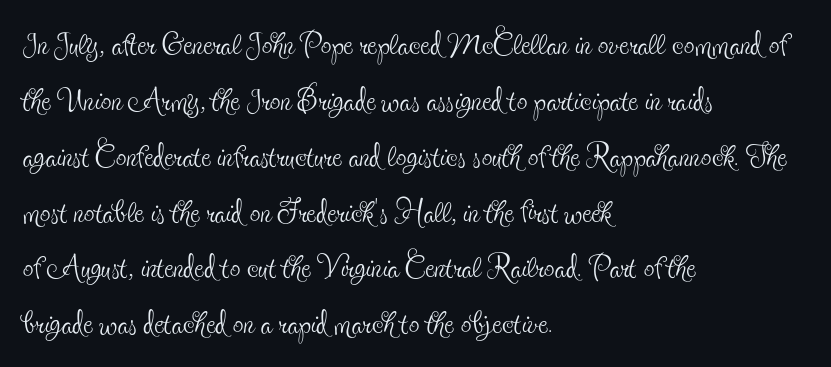
{"serif": "yes", "bold": "no", "weight": "thin", "width": "condensed", "x_height": "small", "monospaced": "no", "underline": "no", "align": "left", "line_spacing": "normal", "line_spacing_ratio": 1.33, "letter_spacing": "normal", "letter_spacing_em": 0.0, "glyph_px": 42}
